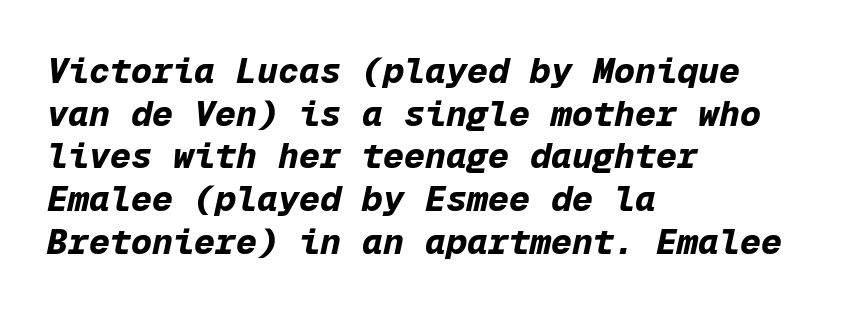
Q: Is the text bold? A: Yes.
Q: Is the text italic (slanted)? A: Yes, it leans right by about 12 degrees.
Q: Is the text underlined? A: No.
Q: How is the paragraph aligned? A: Left-aligned.
Q: Is the spacing between letters normal or unusually wide? A: Normal.
Q: Width (condensed, normal, or wide)? A: Normal.
Q: Stroke contrast? A: Low.
Q: x-height? A: Medium.
Q: Monospaced? A: Yes.
